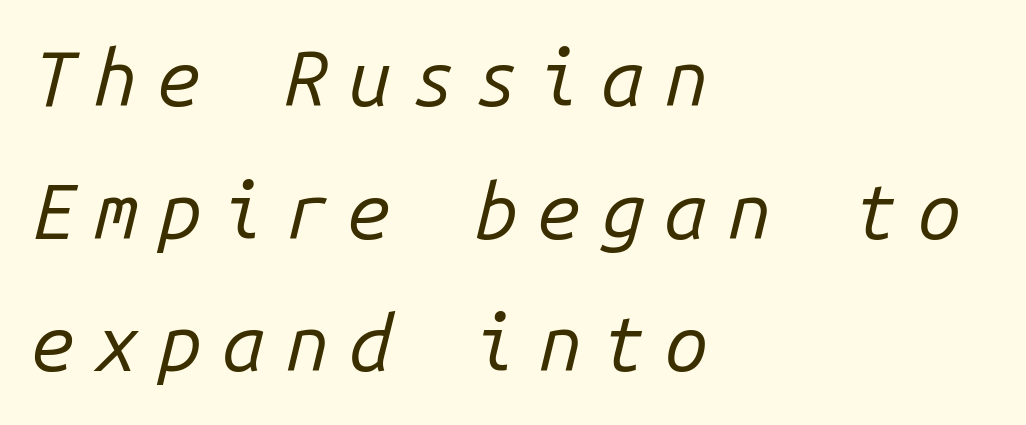
Spacing verdict: monospaced, one width for all characters. Horizontal bands of white between lines are of average thickness. Tall strokes in this sample are angled rather than plumb. Plain, unruled lines of type. The letters are spread apart with noticeably loose tracking. The lines in this sample share a left origin and differ only in where they stop.
